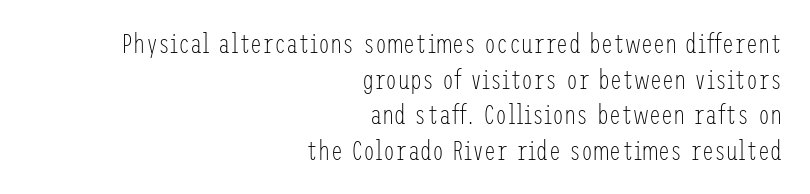
One-word summary of the alignment: right. Letters have the restrained weight of plain body copy at most. You could call the tracking neutral — neither tight nor loose. Every stem runs plumb, perpendicular to the baseline. One glance says typical: line gaps are just what's usual. The words here are not underlined.
